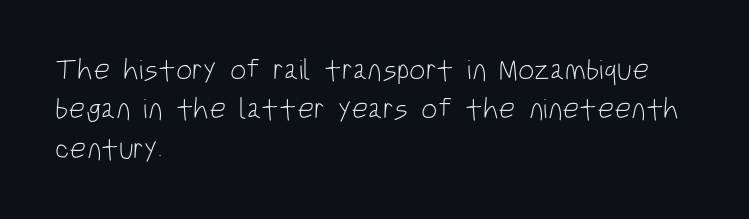
Q: Is the text bold? A: No.
Q: Is the text italic (slanted)? A: No, it is upright.
Q: Is the typeface a serif or a sans-serif typeface? A: Sans-serif.
Q: Is the text underlined? A: No.
Q: How is the paragraph aligned? A: Left-aligned.
Q: Is the spacing between letters normal or unusually wide? A: Normal.
Q: Is the spacing between lines tight, normal or loose? A: Normal.
Q: Width (condensed, normal, or wide)? A: Condensed.
Q: Stroke contrast? A: Low.
Q: x-height? A: Large.
Q: Monospaced? A: No.
